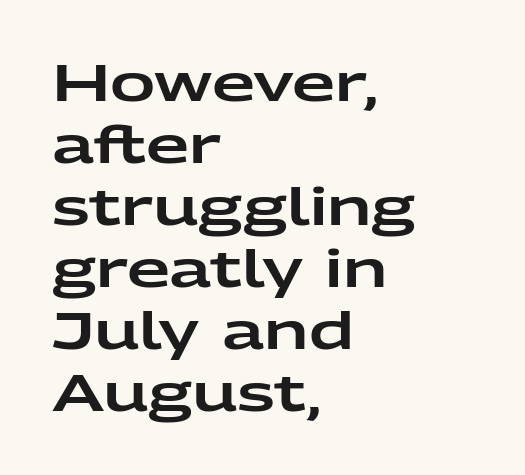
The image shows 50 px wide sans-serif type, upright; set left-aligned, line spacing 1.24x, normal letter spacing, not underlined; low stroke contrast and a medium x-height.
